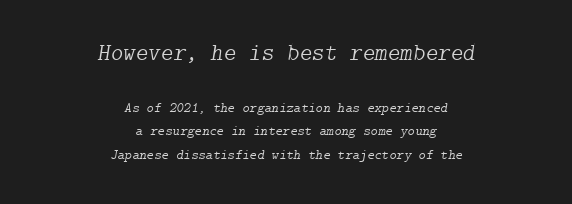
The designer gave the opening block more size than the closing block. Short and long lines alike share a common midpoint. Is the letter spacing exaggerated? No — it looks like the ordinary default. Regarding leading, the lines here are spaced in the standard way.
